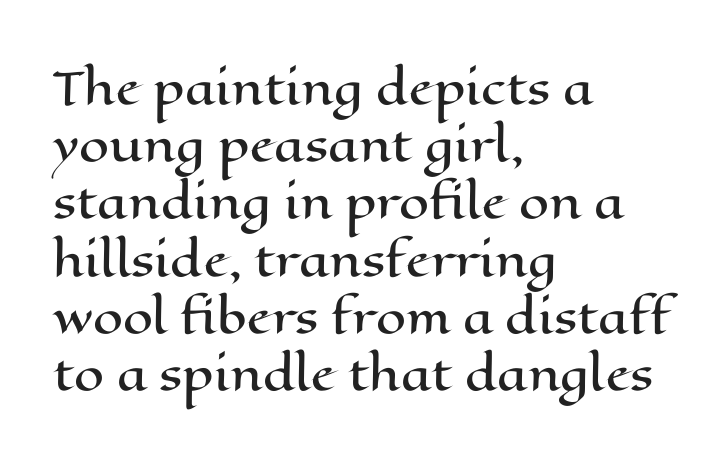
This sample is left-justified, so line endings fall wherever the words run out. Interline gaps are of average width in this sample. When letters stand straight like this, we call the style roman or upright. Any mark beneath the type? The region is blank.
